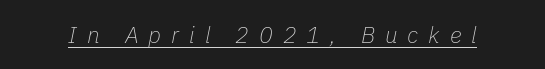
The rendering applies a slant to the glyphs. Stems here are at most as thick as an everyday book face. The rendered words wear a rule along their underside. You could only call the tracking loose — the letters float apart.
